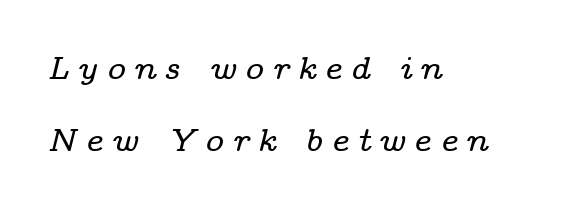
Q: Is the text italic (slanted)? A: Yes, it leans right by about 14 degrees.
Q: Is the typeface a serif or a sans-serif typeface? A: Serif.
Q: Is the text underlined? A: No.
Q: How is the paragraph aligned? A: Left-aligned.
Q: Is the spacing between letters normal or unusually wide? A: Unusually wide.
Q: Is the spacing between lines tight, normal or loose? A: Loose.
Q: Width (condensed, normal, or wide)? A: Wide.
Q: Stroke contrast? A: Low.
Q: x-height? A: Medium.
Q: Monospaced? A: No.
